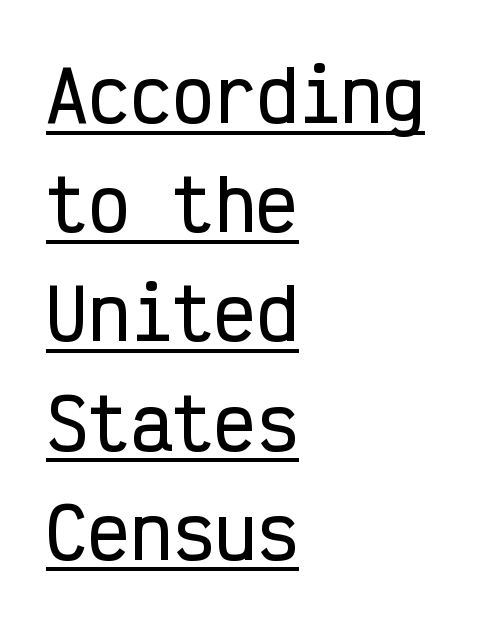
Notice how a bar underscores the lettering throughout. Rendered with straight, roman letterforms. These lines stack with their left ends in a neat column. Students, observe: this is what conventionally led text looks like. I'd call this a sans setting — the letters go barefoot. Think of a typewriter: that constant character pitch is what you see here.
